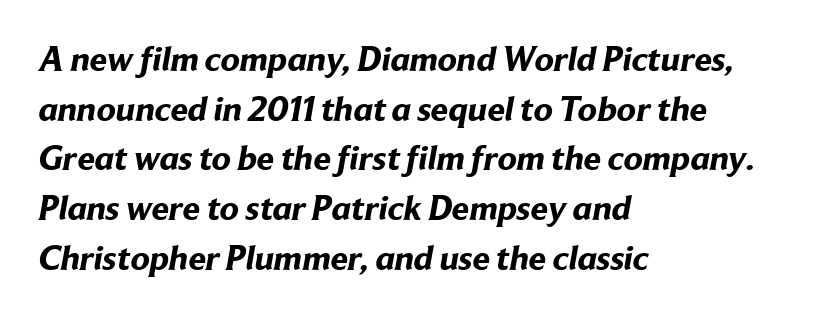
{"serif": "no", "bold": "yes", "weight": "bold", "width": "normal", "stroke_contrast": "low", "x_height": "medium", "monospaced": "no", "underline": "no", "align": "left", "line_spacing": "normal", "line_spacing_ratio": 1.42, "letter_spacing": "normal", "letter_spacing_em": 0.0, "glyph_px": 35}
